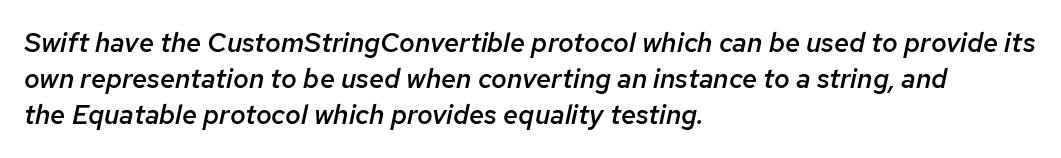
{"italic": "yes", "lean": "right", "slant_degrees": 12, "bold": "semi", "underline": "no", "align": "left", "line_spacing": "normal", "line_spacing_ratio": 1.34, "letter_spacing": "normal", "letter_spacing_em": 0.0, "glyph_px": 27}
